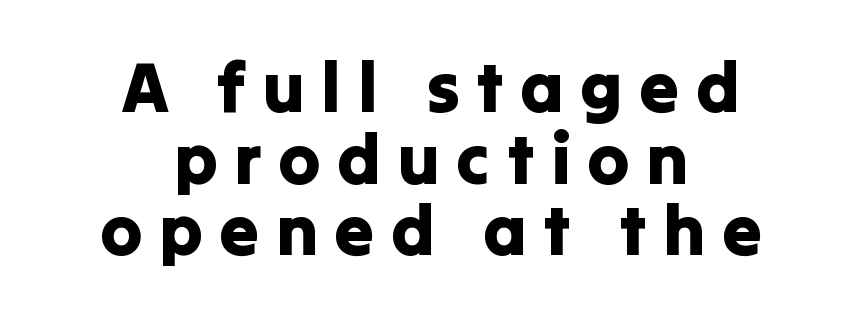
{"serif": "no", "italic": "no", "width": "normal", "stroke_contrast": "low", "x_height": "medium", "monospaced": "no", "underline": "no", "align": "center", "line_spacing": "tight", "line_spacing_ratio": 1.01, "letter_spacing": "wide", "letter_spacing_em": 0.23, "glyph_px": 71}
